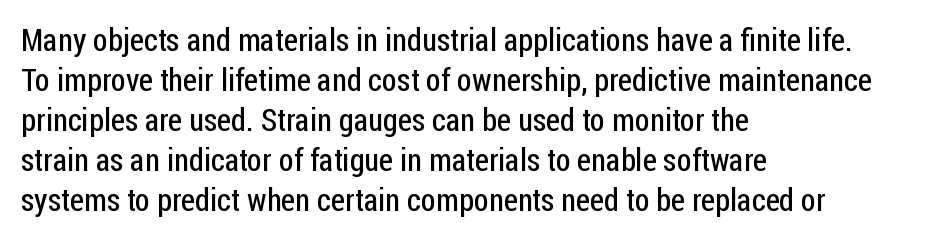
Q: Is the text bold? A: No.
Q: Is the text italic (slanted)? A: No, it is upright.
Q: Is the typeface a serif or a sans-serif typeface? A: Sans-serif.
Q: Is the text underlined? A: No.
Q: How is the paragraph aligned? A: Left-aligned.
Q: Is the spacing between letters normal or unusually wide? A: Normal.
Q: Is the spacing between lines tight, normal or loose? A: Normal.
Q: Width (condensed, normal, or wide)? A: Condensed.
Q: Stroke contrast? A: Low.
Q: x-height? A: Medium.
Q: Monospaced? A: No.
